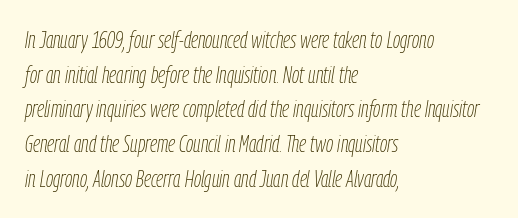
Q: Is the text bold? A: No.
Q: Is the text italic (slanted)? A: Yes, it leans right by about 9 degrees.
Q: Is the text underlined? A: No.
Q: How is the paragraph aligned? A: Left-aligned.
Q: Is the spacing between letters normal or unusually wide? A: Normal.
Q: Is the spacing between lines tight, normal or loose? A: Normal.
